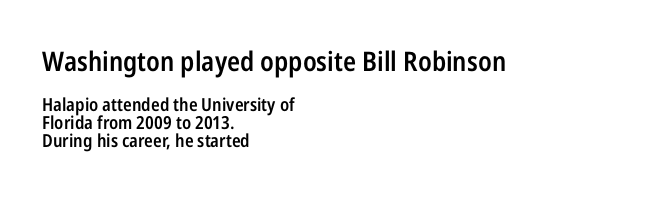
Q: Is the text bold? A: Semi-bold.
Q: Is the text italic (slanted)? A: No, it is upright.
Q: Is the text underlined? A: No.
Q: How is the paragraph aligned? A: Left-aligned.
Q: Is the spacing between letters normal or unusually wide? A: Normal.
Q: Is the spacing between lines tight, normal or loose? A: Tight.
Q: Which block of text is set in a larger size, the first (top) or the second (bottom)? A: The first (top) one.
